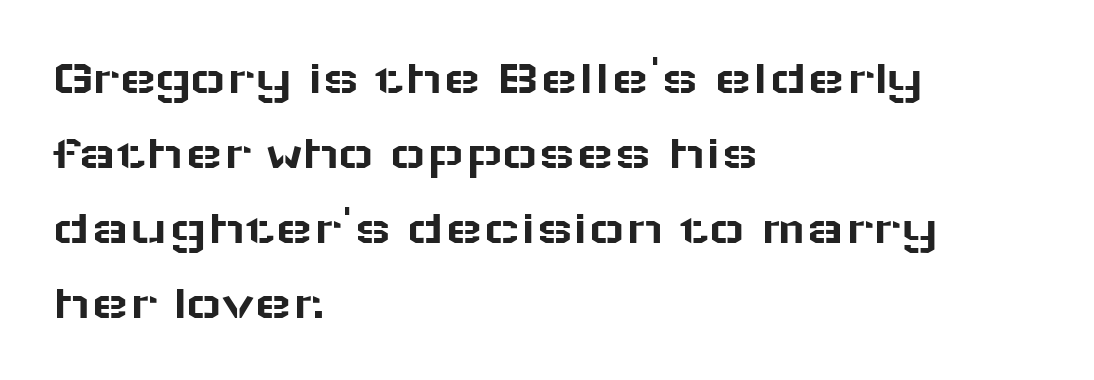
{"serif": "no", "italic": "no", "width": "wide", "stroke_contrast": "low", "x_height": "medium", "monospaced": "no", "underline": "no", "align": "left", "line_spacing": "normal", "line_spacing_ratio": 1.5, "letter_spacing": "normal", "letter_spacing_em": 0.0, "glyph_px": 50}
